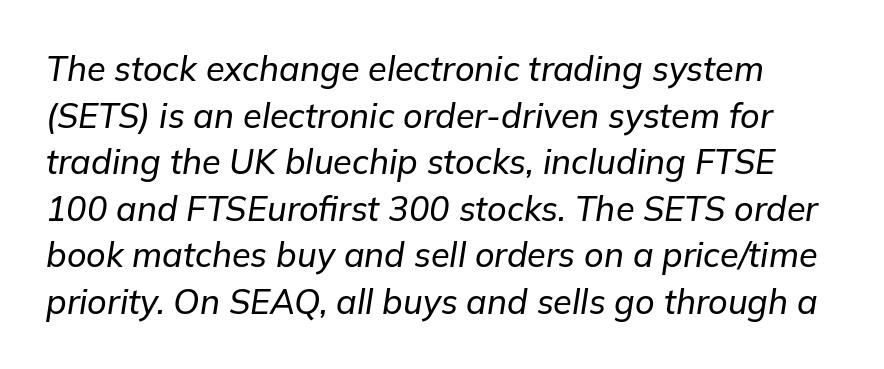
Underlining? Definitely not there. Short note: letters normally spaced. The lettering tilts uniformly, giving the passage an italic look. You could not count columns in this text — the font is proportionally spaced. Honestly, the row spacing looks completely unremarkable.
